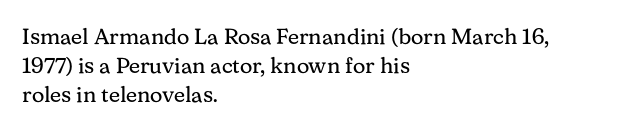
No extra ink here — the face is not bold. The ragged edge is on the right, which tells us the setting is flush left. Decoration check: the copy has no underline. Between one letter and the next there's only the usual sliver of space. No italicization has been applied; the sample stays upright. Successive baselines arrive at the customary interval.
